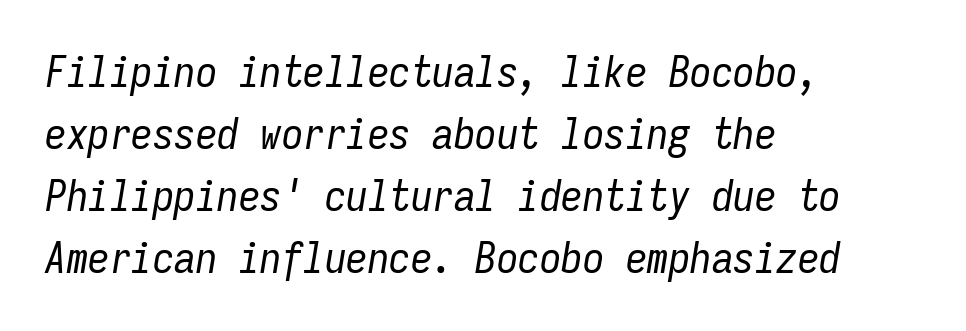
The image shows 43 px regular-weight, condensed type, italic (leaning right), monospaced; set left-aligned, normal line spacing (1.44x), normal letter spacing, not underlined; low stroke contrast and a medium x-height.
